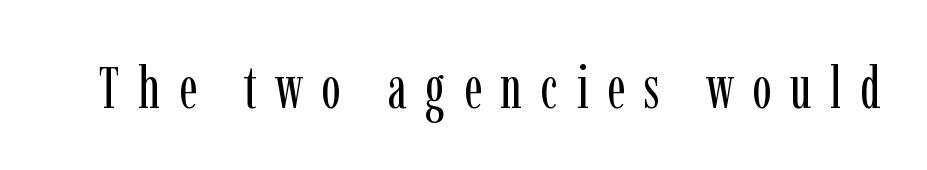
{"serif": "yes", "italic": "no", "bold": "no", "weight": "regular", "width": "condensed", "stroke_contrast": "low", "x_height": "medium", "monospaced": "no", "underline": "no", "letter_spacing": "wide", "letter_spacing_em": 0.32, "glyph_px": 58}
